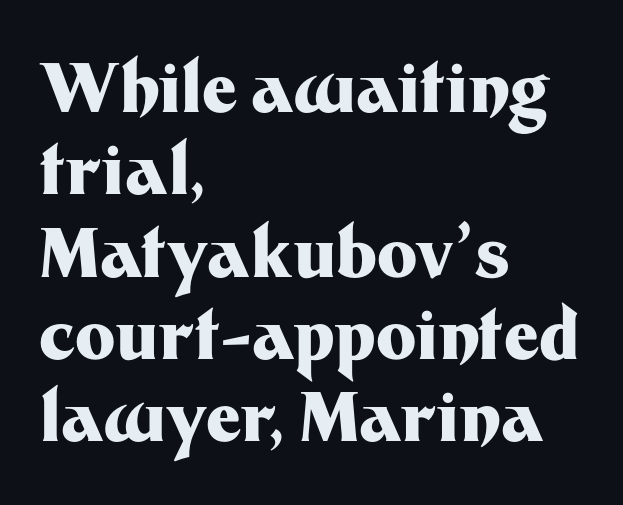
Q: Is the text bold? A: Yes.
Q: Is the text italic (slanted)? A: No, it is upright.
Q: Is the typeface a serif or a sans-serif typeface? A: Sans-serif.
Q: Is the text underlined? A: No.
Q: How is the paragraph aligned? A: Left-aligned.
Q: Is the spacing between letters normal or unusually wide? A: Normal.
Q: Width (condensed, normal, or wide)? A: Normal.
Q: Stroke contrast? A: Medium.
Q: x-height? A: Medium.
Q: Monospaced? A: No.
